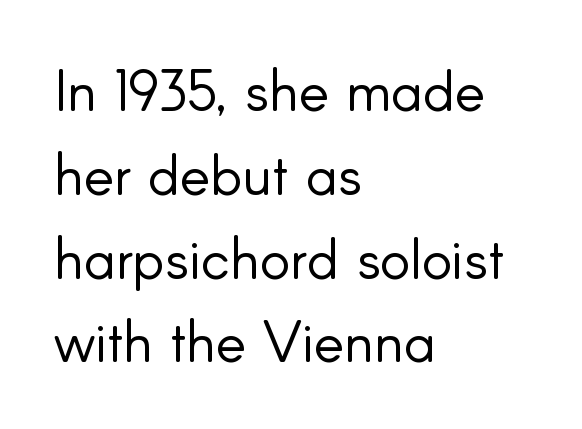
Q: Is the text bold? A: No.
Q: Is the text italic (slanted)? A: No, it is upright.
Q: Is the typeface a serif or a sans-serif typeface? A: Sans-serif.
Q: Is the text underlined? A: No.
Q: How is the paragraph aligned? A: Left-aligned.
Q: Is the spacing between letters normal or unusually wide? A: Normal.
Q: Is the spacing between lines tight, normal or loose? A: Normal.
Q: Width (condensed, normal, or wide)? A: Normal.
Q: Stroke contrast? A: Low.
Q: x-height? A: Small.
Q: Monospaced? A: No.
